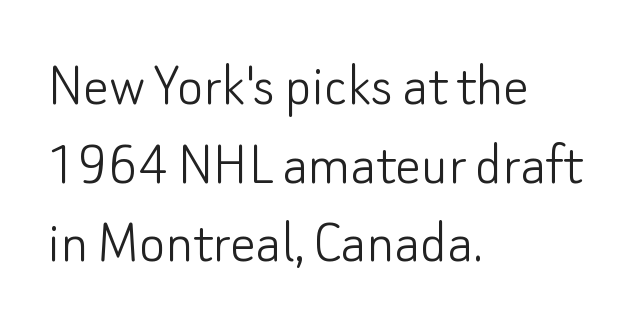
Q: Is the text bold? A: No.
Q: Is the text italic (slanted)? A: No, it is upright.
Q: Is the typeface a serif or a sans-serif typeface? A: Sans-serif.
Q: Is the text underlined? A: No.
Q: How is the paragraph aligned? A: Left-aligned.
Q: Is the spacing between letters normal or unusually wide? A: Normal.
Q: Is the spacing between lines tight, normal or loose? A: Normal.
Q: Width (condensed, normal, or wide)? A: Normal.
Q: Stroke contrast? A: Low.
Q: x-height? A: Small.
Q: Monospaced? A: No.
